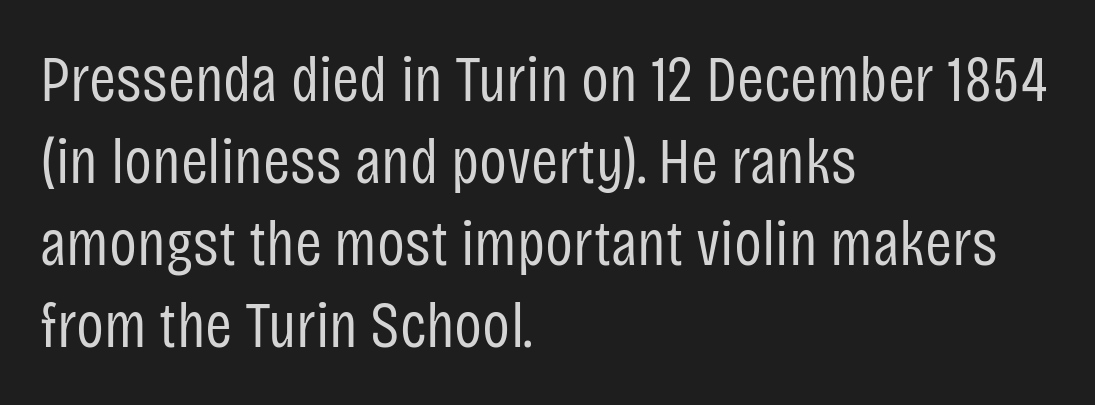
{"serif": "no", "italic": "no", "bold": "no", "weight": "regular", "width": "condensed", "stroke_contrast": "low", "x_height": "large", "monospaced": "no", "underline": "no", "align": "left", "line_spacing": "normal", "line_spacing_ratio": 1.26, "letter_spacing": "normal", "letter_spacing_em": 0.0, "glyph_px": 65}
